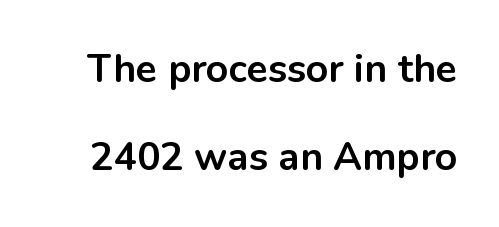
Here the designer chose a conventional face with non-uniform glyph widths. The line-height multiplier appears high, well above default. Descenders are the only things crossing below the line. Compared with typical body copy, the letter spacing here is the same.
